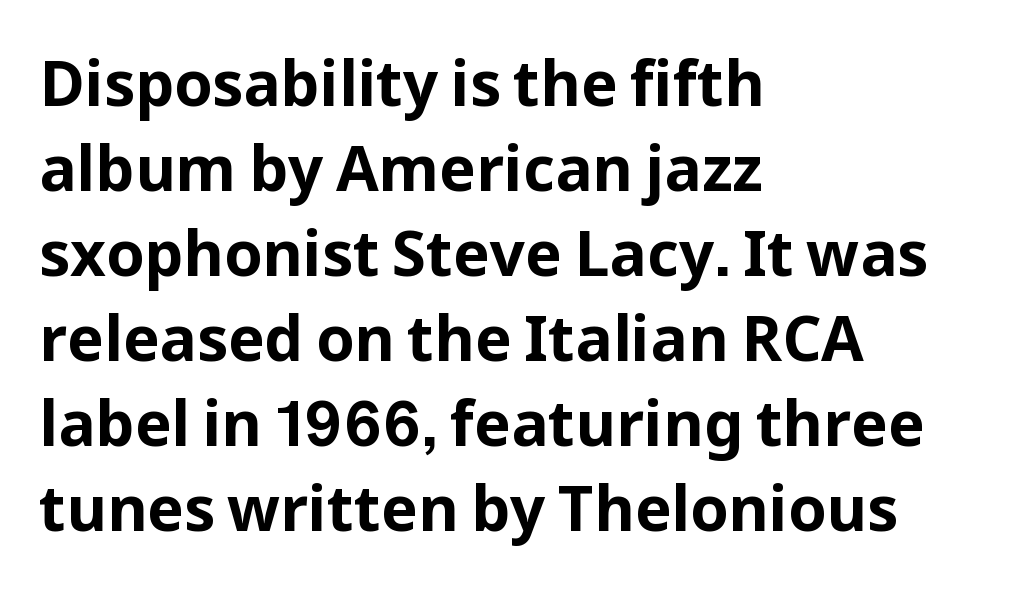
{"serif": "no", "italic": "no", "bold": "yes", "weight": "bold", "width": "normal", "stroke_contrast": "low", "x_height": "medium", "monospaced": "no", "underline": "no", "align": "left", "line_spacing": "normal", "line_spacing_ratio": 1.37, "letter_spacing": "normal", "letter_spacing_em": 0.0, "glyph_px": 62}
